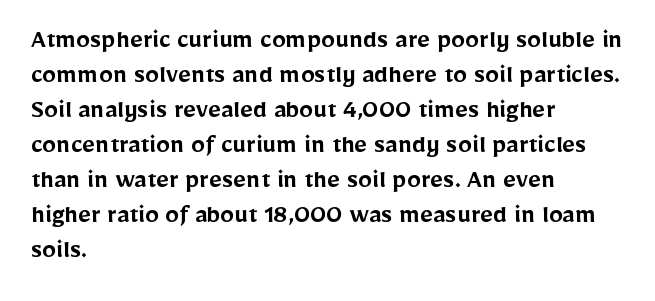
Q: Is the text bold? A: Semi-bold.
Q: Is the text italic (slanted)? A: No, it is upright.
Q: Is the typeface a serif or a sans-serif typeface? A: Sans-serif.
Q: Is the text underlined? A: No.
Q: How is the paragraph aligned? A: Left-aligned.
Q: Is the spacing between letters normal or unusually wide? A: Normal.
Q: Is the spacing between lines tight, normal or loose? A: Normal.
Q: Width (condensed, normal, or wide)? A: Normal.
Q: Stroke contrast? A: Low.
Q: x-height? A: Medium.
Q: Monospaced? A: No.
